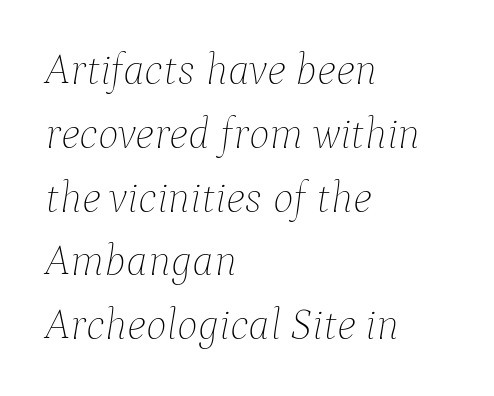
Q: Is the text bold? A: No.
Q: Is the text italic (slanted)? A: Yes, it leans right by about 9 degrees.
Q: Is the text underlined? A: No.
Q: How is the paragraph aligned? A: Left-aligned.
Q: Is the spacing between letters normal or unusually wide? A: Normal.
Q: Is the spacing between lines tight, normal or loose? A: Normal.
Q: Width (condensed, normal, or wide)? A: Normal.
Q: Stroke contrast? A: Low.
Q: x-height? A: Medium.
Q: Monospaced? A: No.
